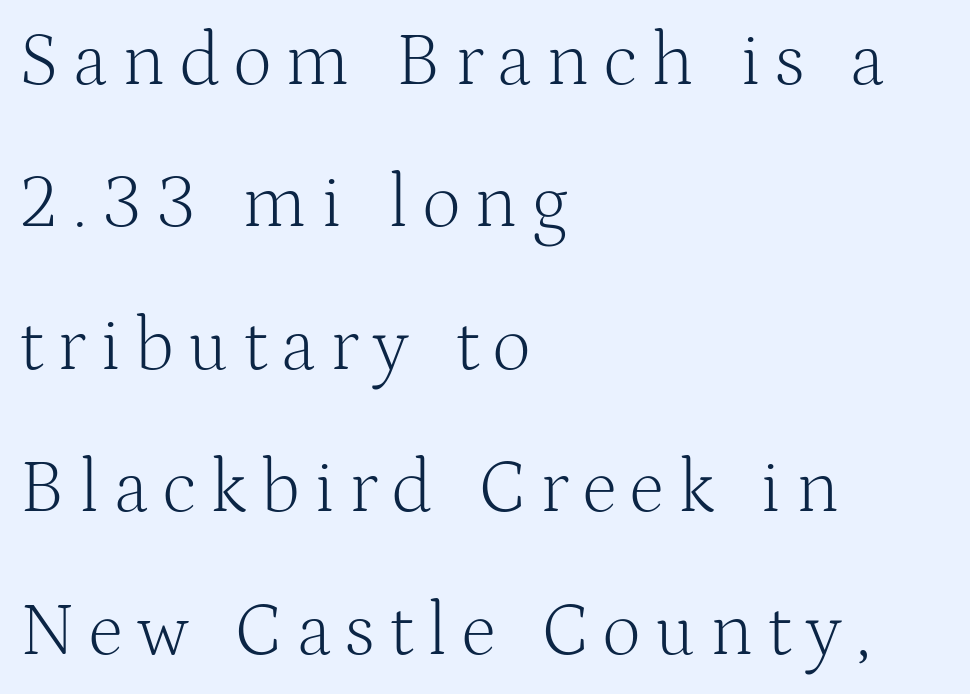
{"serif": "yes", "italic": "no", "bold": "no", "weight": "light", "width": "normal", "stroke_contrast": "medium", "x_height": "medium", "monospaced": "no", "underline": "no", "align": "left", "line_spacing": "loose", "line_spacing_ratio": 1.9, "glyph_px": 75}
